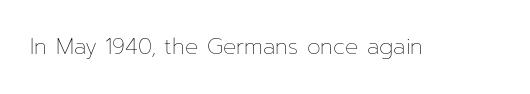
{"italic": "no", "bold": "no", "underline": "no", "letter_spacing": "normal", "letter_spacing_em": 0.0, "glyph_px": 22}
